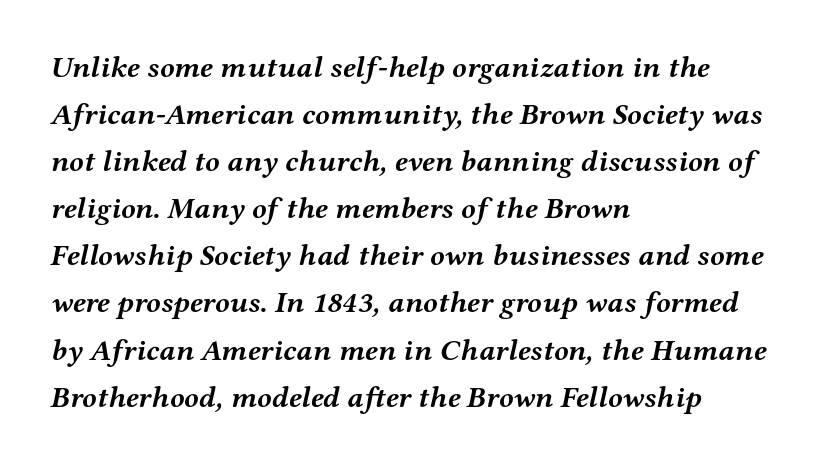
Q: Is the text bold? A: Yes.
Q: Is the text italic (slanted)? A: Yes, it leans right by about 12 degrees.
Q: Is the typeface a serif or a sans-serif typeface? A: Serif.
Q: Is the text underlined? A: No.
Q: How is the paragraph aligned? A: Left-aligned.
Q: Is the spacing between letters normal or unusually wide? A: Normal.
Q: Is the spacing between lines tight, normal or loose? A: Normal.
Q: Width (condensed, normal, or wide)? A: Wide.
Q: Stroke contrast? A: Medium.
Q: x-height? A: Medium.
Q: Monospaced? A: No.
